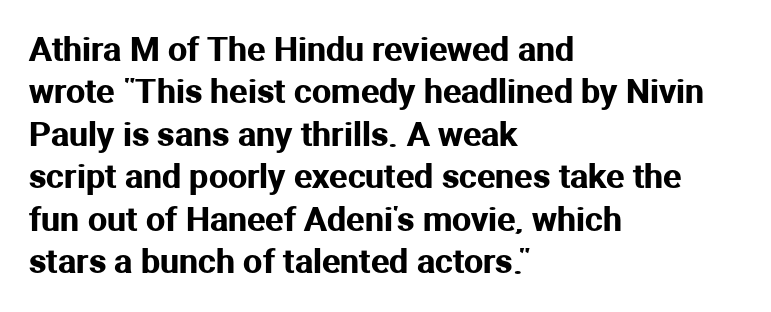
The image shows 34 px sans-serif type, upright; set left-aligned, normal line spacing (1.25x), normal letter spacing, not underlined; medium stroke contrast and a medium x-height.
